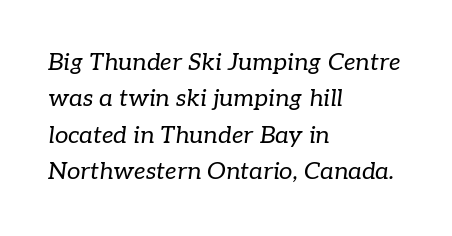
{"italic": "yes", "lean": "right", "slant_degrees": 7, "bold": "no", "underline": "no", "align": "left", "line_spacing": "normal", "line_spacing_ratio": 1.52, "letter_spacing": "normal", "letter_spacing_em": 0.0, "glyph_px": 24}
